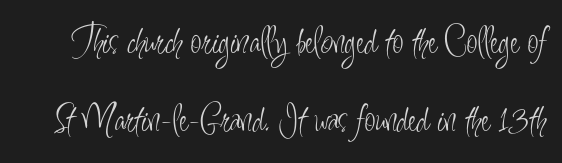
The rendering shows plain stroke endings on the letterforms — a sans-serif design. Default kerning and tracking; the words read as compact shapes. Character widths vary here, with narrow letters taking less room than wide ones. Vertically, the passage feels expansive, rows floating well apart. Counters stay open thanks to moderate or lighter strokes.
